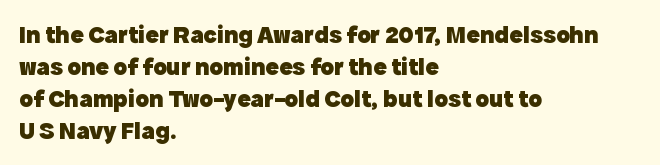
The typesetter chose a ragged-right arrangement here. The line texture is even and compact thanks to regular tracking. Summary of weight: heavy, a full bold. Vertically, the passage feels balanced, rows spaced as you'd expect. In terms of posture, this sample is upright.
